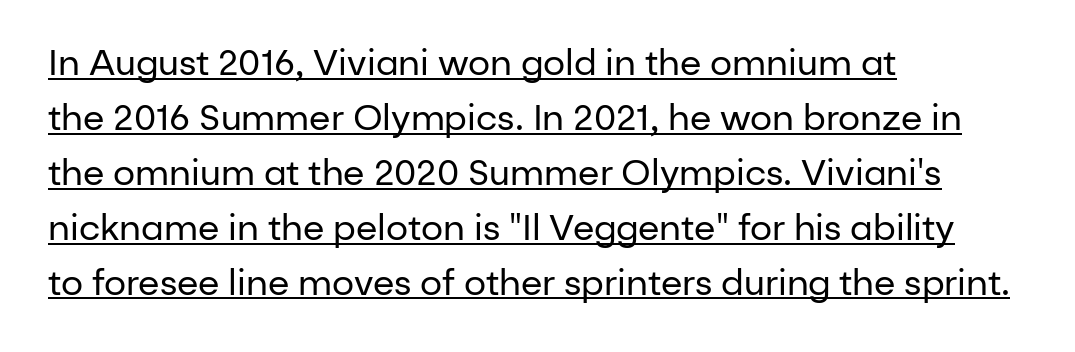
Q: Is the text bold? A: No.
Q: Is the text italic (slanted)? A: No, it is upright.
Q: Is the typeface a serif or a sans-serif typeface? A: Sans-serif.
Q: Is the text underlined? A: Yes.
Q: How is the paragraph aligned? A: Left-aligned.
Q: Is the spacing between letters normal or unusually wide? A: Normal.
Q: Is the spacing between lines tight, normal or loose? A: Normal.
Q: Width (condensed, normal, or wide)? A: Normal.
Q: Stroke contrast? A: Low.
Q: x-height? A: Medium.
Q: Monospaced? A: No.
